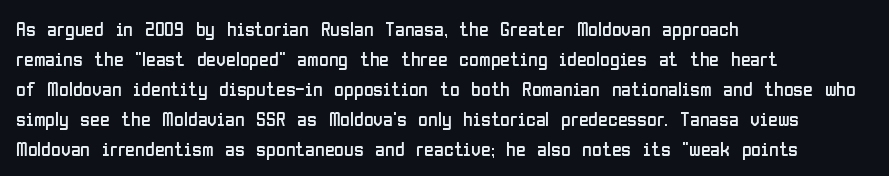
The face looks like a standard text weight, possibly lighter. A normal amount of white space separates one row of letters from the next. Line beginnings align vertically; line endings do not. The horizontal fit of the characters is conventional and even. The passage shown is not underscored anywhere.
